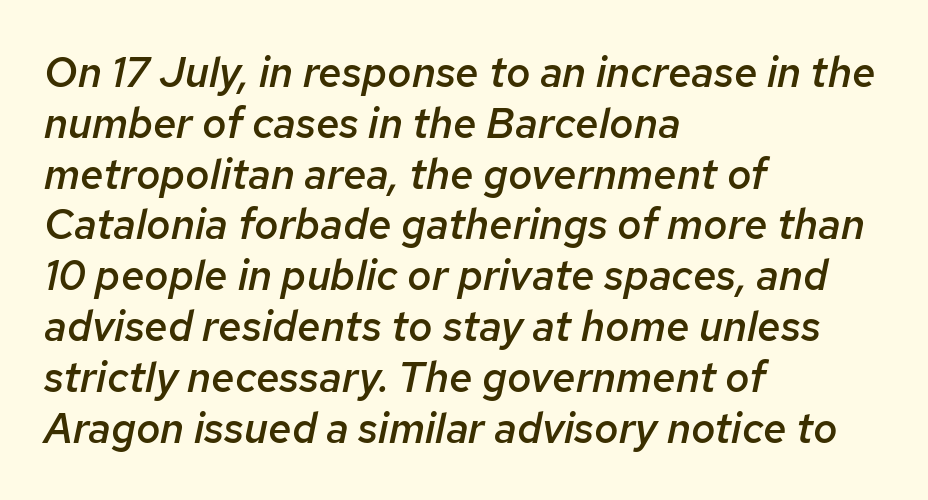
Q: Is the text bold? A: Semi-bold.
Q: Is the text italic (slanted)? A: Yes, it leans right by about 12 degrees.
Q: Is the text underlined? A: No.
Q: How is the paragraph aligned? A: Left-aligned.
Q: Is the spacing between letters normal or unusually wide? A: Normal.
Q: Width (condensed, normal, or wide)? A: Normal.
Q: Stroke contrast? A: Low.
Q: x-height? A: Medium.
Q: Monospaced? A: No.
